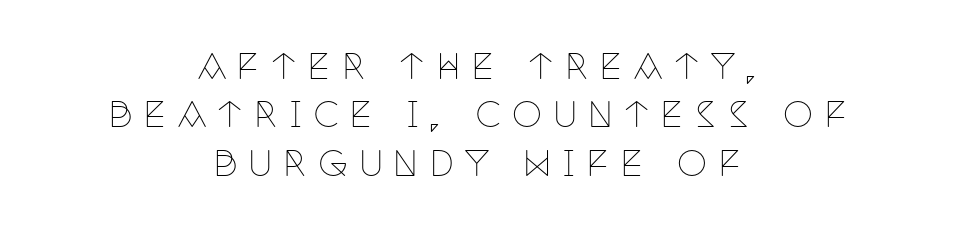
Q: Is the text bold? A: No.
Q: Is the text italic (slanted)? A: No, it is upright.
Q: Is the typeface a serif or a sans-serif typeface? A: Serif.
Q: Is the text underlined? A: No.
Q: How is the paragraph aligned? A: Centered.
Q: Is the spacing between letters normal or unusually wide? A: Unusually wide.
Q: Is the spacing between lines tight, normal or loose? A: Normal.
Q: Width (condensed, normal, or wide)? A: Condensed.
Q: Stroke contrast? A: Low.
Q: x-height? A: Large.
Q: Monospaced? A: No.
